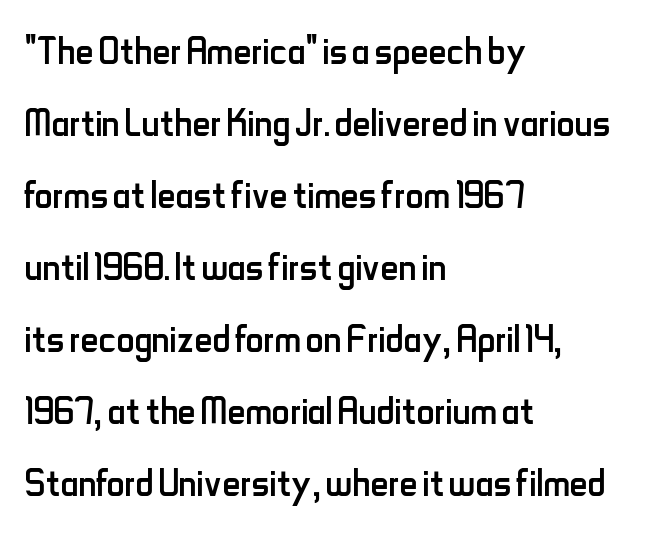
Q: Is the text bold? A: No.
Q: Is the text italic (slanted)? A: No, it is upright.
Q: Is the typeface a serif or a sans-serif typeface? A: Sans-serif.
Q: Is the text underlined? A: No.
Q: How is the paragraph aligned? A: Left-aligned.
Q: Is the spacing between letters normal or unusually wide? A: Normal.
Q: Is the spacing between lines tight, normal or loose? A: Normal.
Q: Width (condensed, normal, or wide)? A: Condensed.
Q: Stroke contrast? A: Low.
Q: x-height? A: Small.
Q: Monospaced? A: No.
